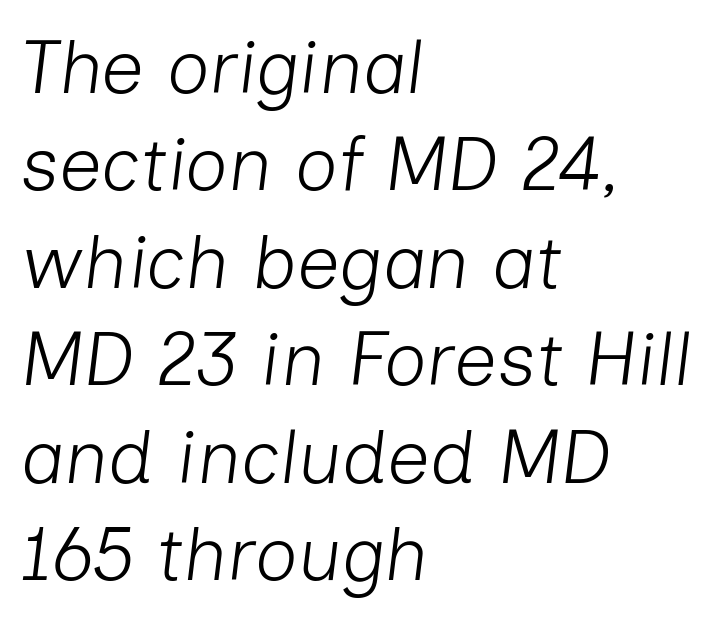
The image shows 75 px light type, italic (leaning right); set left-aligned, normal line spacing (1.3x), normal letter spacing, not underlined; low stroke contrast and a medium x-height.
